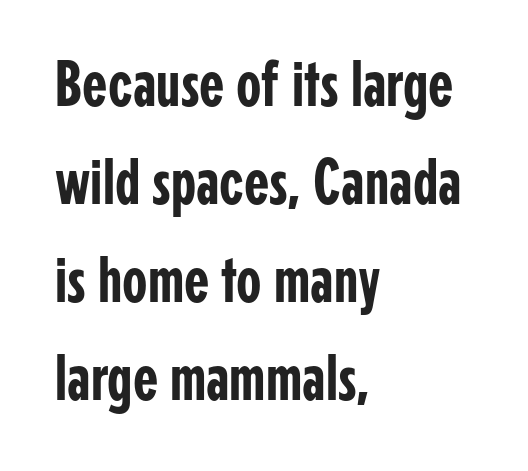
Q: Is the text italic (slanted)? A: No, it is upright.
Q: Is the typeface a serif or a sans-serif typeface? A: Sans-serif.
Q: Is the text underlined? A: No.
Q: How is the paragraph aligned? A: Left-aligned.
Q: Is the spacing between letters normal or unusually wide? A: Normal.
Q: Is the spacing between lines tight, normal or loose? A: Normal.
Q: Width (condensed, normal, or wide)? A: Condensed.
Q: Stroke contrast? A: Low.
Q: x-height? A: Medium.
Q: Monospaced? A: No.
